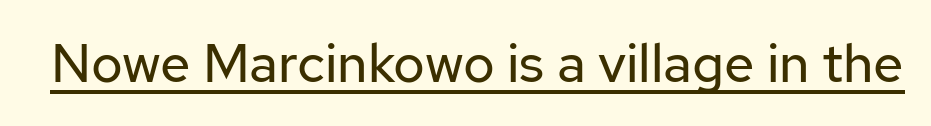
The image shows 54 px regular-weight sans-serif type, upright; set normal letter spacing, underlined; low stroke contrast and a medium x-height.
